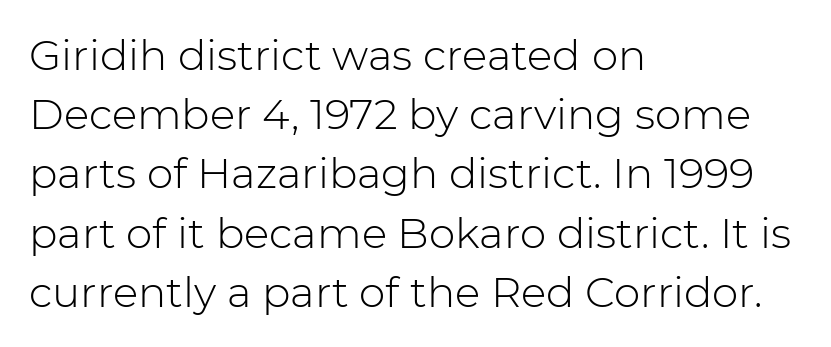
{"serif": "no", "italic": "no", "bold": "no", "weight": "light", "width": "normal", "stroke_contrast": "low", "x_height": "medium", "monospaced": "no", "underline": "no", "align": "left", "line_spacing": "normal", "line_spacing_ratio": 1.41, "letter_spacing": "normal", "letter_spacing_em": 0.0, "glyph_px": 42}
